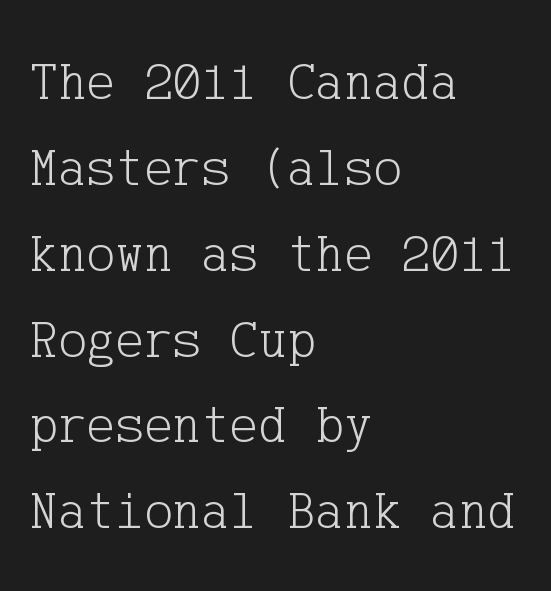
The image shows 54 px light serif type, upright; set left-aligned, normal line spacing (1.59x), normal letter spacing, not underlined; low stroke contrast and a medium x-height.
